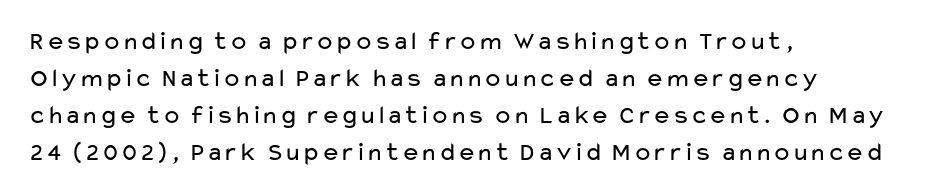
Q: Is the text bold? A: No.
Q: Is the text italic (slanted)? A: No, it is upright.
Q: Is the text underlined? A: No.
Q: How is the paragraph aligned? A: Left-aligned.
Q: Is the spacing between letters normal or unusually wide? A: Normal.
Q: Is the spacing between lines tight, normal or loose? A: Normal.
